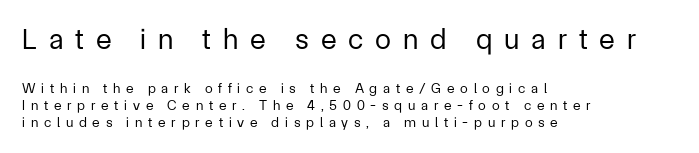
{"serif": "no", "italic": "no", "bold": "no", "weight": "regular", "width": "normal", "stroke_contrast": "low", "x_height": "medium", "monospaced": "no", "underline": "no", "align": "left", "line_spacing_ratio": 1.2, "letter_spacing": "wide", "letter_spacing_em": 0.41, "larger_block": "first", "size_ratio": 2.07, "glyph_px": 29}
